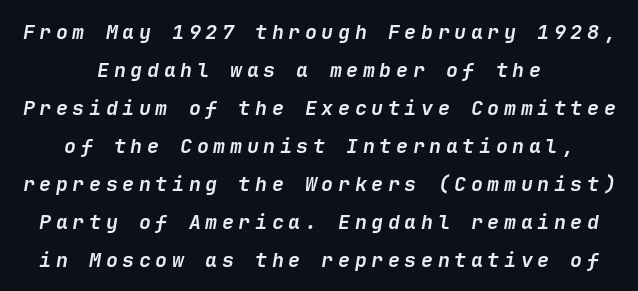
You'd pick this weight for a headline — it's a proper bold. Leftover space on each line is divided equally before and after the words. This block would shrink considerably if given ordinary leading; it's expanded now. The strip under each line holds only bare page. Caption: expanded tracking, letters set apart.
